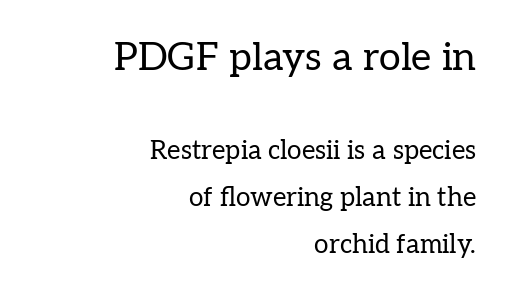
The tracking reads as untouched default to a designer's eye. Reading down the block, your eye finds every line finishing at a fixed right position. Heaviness? Minimal to ordinary, like unemphasized prose. The earlier block is typeset at a bigger size than the later block.
